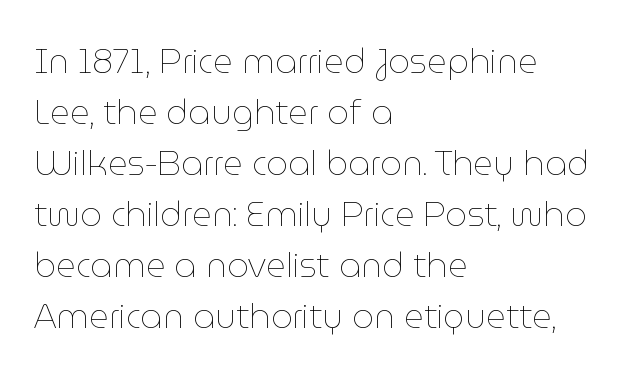
The image shows 34 px thin type, upright; set left-aligned, normal line spacing (1.5x), normal letter spacing, not underlined; low stroke contrast and a medium x-height.
